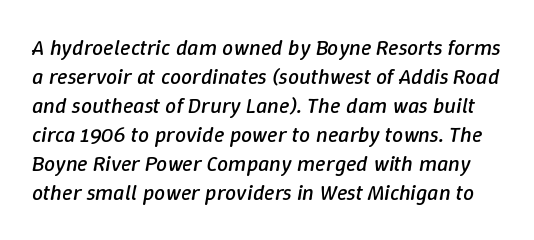
{"italic": "yes", "lean": "right", "slant_degrees": 9, "bold": "no", "underline": "no", "line_spacing": "normal", "line_spacing_ratio": 1.32, "letter_spacing": "normal", "letter_spacing_em": 0.0, "glyph_px": 22}
